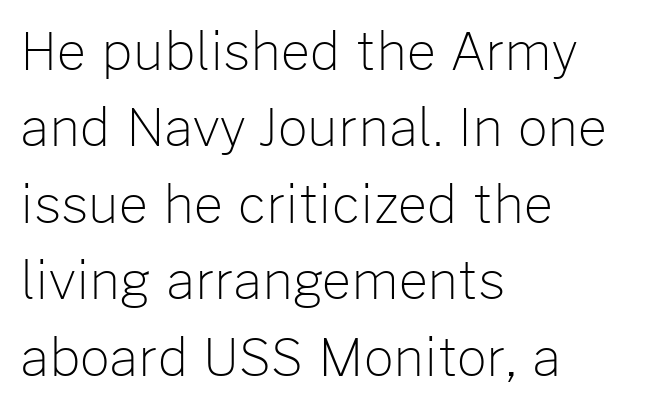
The letters stand upright; this is a roman face. Letters have the restrained weight of plain body copy at most. Do the characters align in a grid? No, the font is proportional. This sample uses plain, unmodified letter spacing. Words float on clear page, feet unadorned. Line beginnings align vertically; line endings do not.
